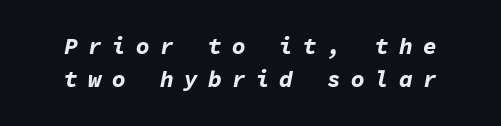
The image shows 23 px bold type, italic (leaning right); set centered, normal line spacing (1.45x), unusually wide letter spacing (+0.44 em), not underlined.
